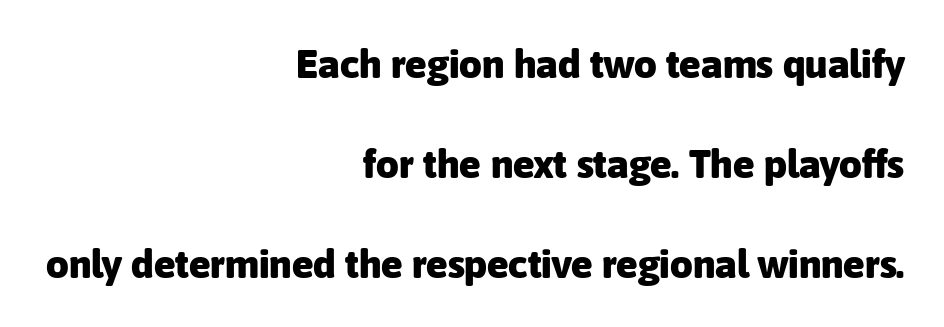
{"serif": "no", "italic": "no", "bold": "yes", "weight": "heavy", "width": "normal", "stroke_contrast": "low", "x_height": "medium", "monospaced": "no", "underline": "no", "align": "right", "line_spacing": "loose", "line_spacing_ratio": 2.5, "letter_spacing": "normal", "letter_spacing_em": 0.0, "glyph_px": 40}
